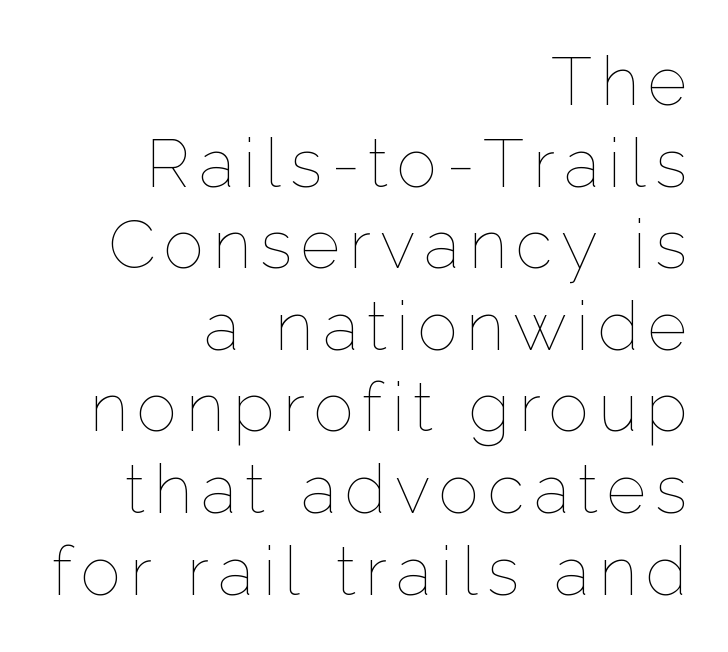
{"italic": "no", "bold": "no", "weight": "thin", "width": "normal", "stroke_contrast": "low", "x_height": "medium", "monospaced": "no", "underline": "no", "align": "right", "line_spacing_ratio": 1.2, "glyph_px": 68}
